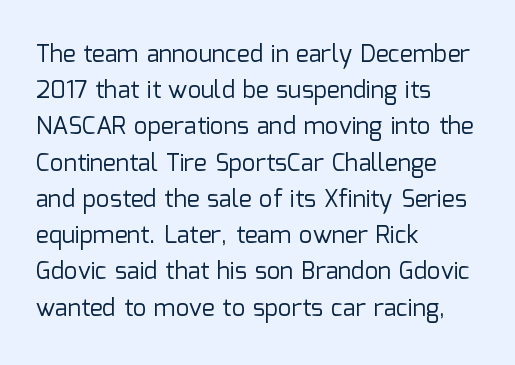
Default kerning and tracking; the words read as compact shapes. Tall strokes in this sample are plumb rather than angled. This rendering uses left alignment, leaving the right contour irregular. Students, observe: this is what conventionally led text looks like. Each stroke keeps to a modest, everyday thickness or less. Honestly, there is no underline to notice here at all.
